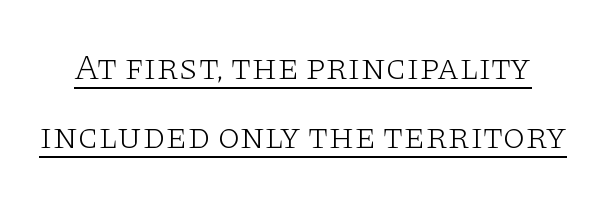
Q: Is the text bold? A: No.
Q: Is the text italic (slanted)? A: No, it is upright.
Q: Is the typeface a serif or a sans-serif typeface? A: Serif.
Q: Is the text underlined? A: Yes.
Q: Is the spacing between letters normal or unusually wide? A: Normal.
Q: Is the spacing between lines tight, normal or loose? A: Loose.
Q: Width (condensed, normal, or wide)? A: Wide.
Q: Stroke contrast? A: Low.
Q: x-height? A: Large.
Q: Monospaced? A: No.
